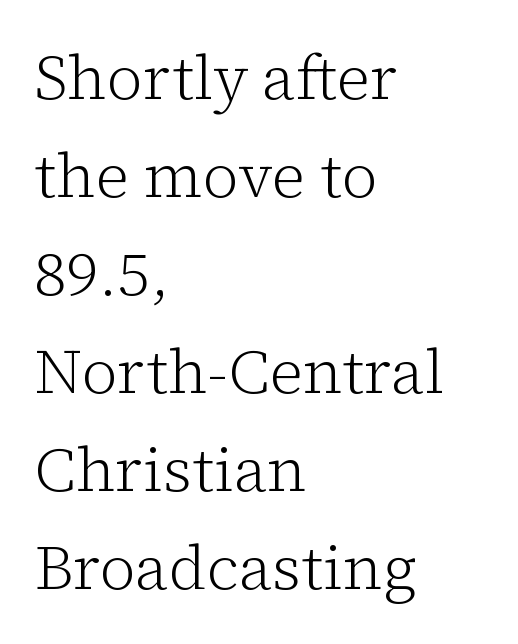
Line beginnings align vertically; line endings do not. Stroke thickness stays within the range of a standard reading face or lighter. Proportional: the letters do not fall into vertical columns. The designer left line spacing at the default.
